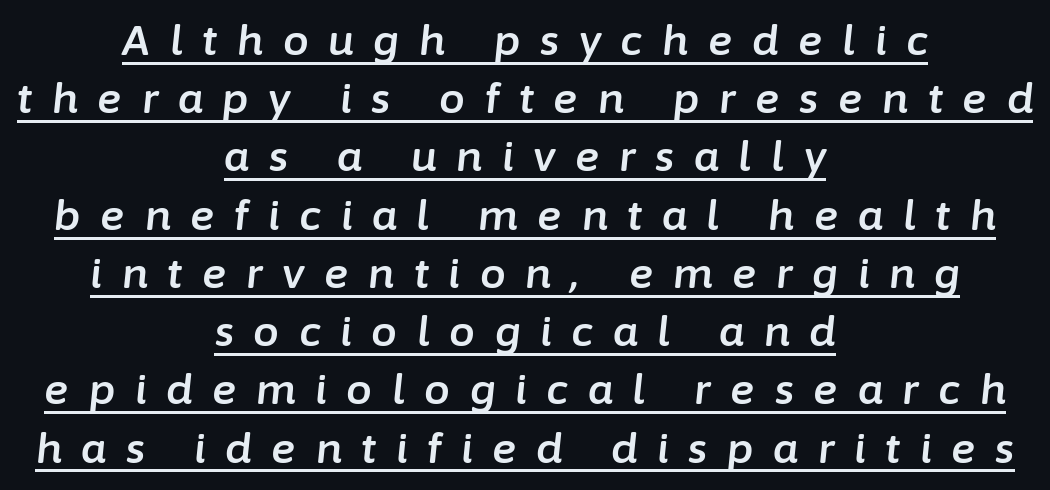
{"italic": "yes", "lean": "right", "slant_degrees": 6, "width": "normal", "stroke_contrast": "low", "x_height": "medium", "monospaced": "no", "underline": "yes", "align": "center", "line_spacing": "normal", "line_spacing_ratio": 1.42, "letter_spacing": "wide", "letter_spacing_em": 0.48, "glyph_px": 41}
